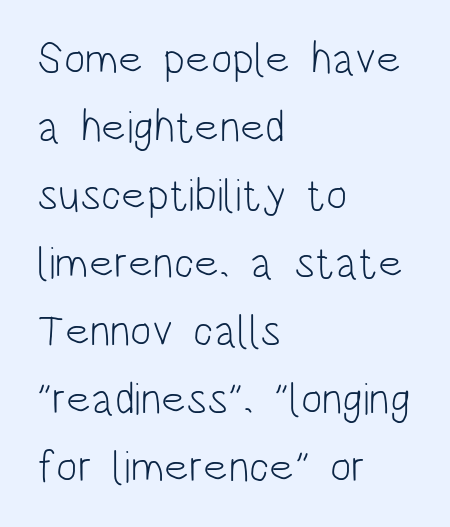
The image shows 45 px light, condensed sans-serif type, upright; set left-aligned, normal line spacing (1.51x), normal letter spacing, not underlined; low stroke contrast and a large x-height.
